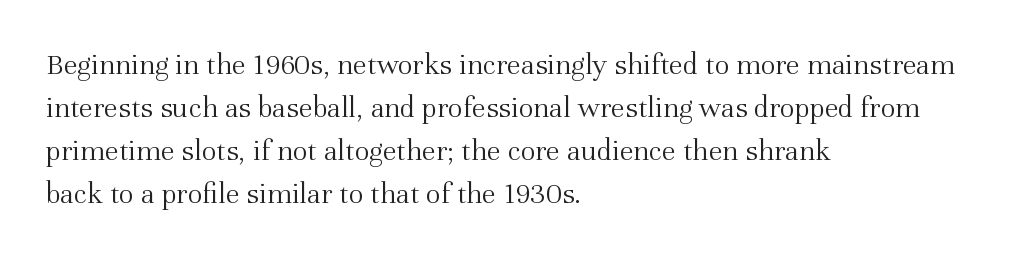
The image shows 31 px light serif type, upright; set left-aligned, normal line spacing (1.39x), normal letter spacing, not underlined; medium stroke contrast and a medium x-height.
